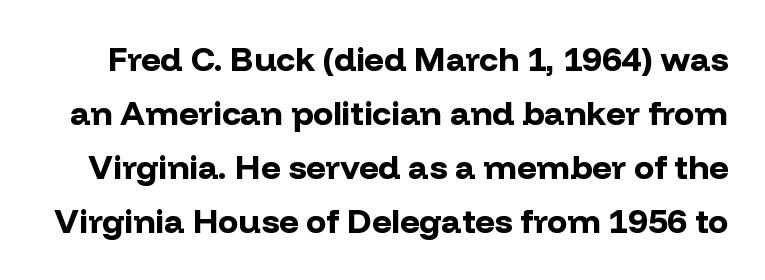
The image shows 34 px bold sans-serif type, upright; set normal line spacing (1.59x), normal letter spacing, not underlined; low stroke contrast and a medium x-height.
